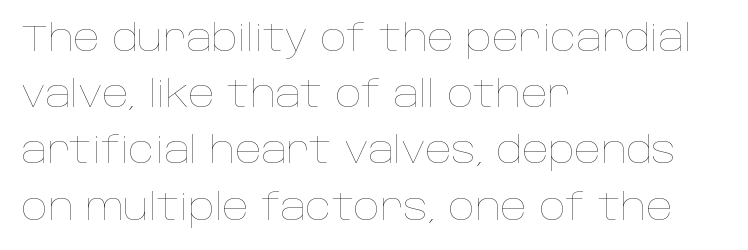
{"italic": "no", "bold": "no", "weight": "thin", "width": "normal", "stroke_contrast": "low", "x_height": "large", "monospaced": "no", "underline": "no", "align": "left", "line_spacing": "normal", "line_spacing_ratio": 1.52, "letter_spacing": "normal", "letter_spacing_em": 0.0, "glyph_px": 37}
